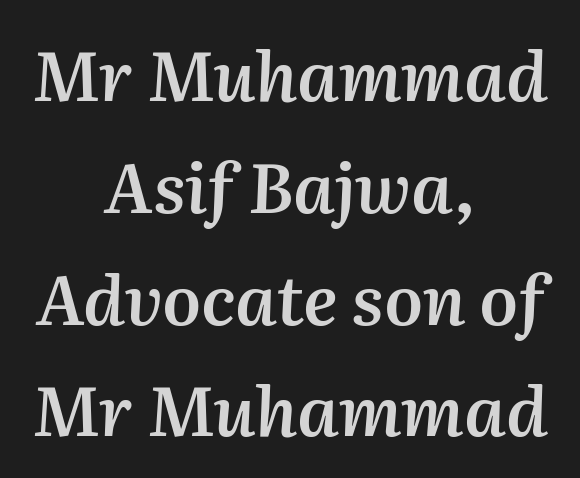
Q: Is the text bold? A: Semi-bold.
Q: Is the text italic (slanted)? A: Yes, it leans right by about 2 degrees.
Q: Is the text underlined? A: No.
Q: How is the paragraph aligned? A: Centered.
Q: Is the spacing between letters normal or unusually wide? A: Normal.
Q: Is the spacing between lines tight, normal or loose? A: Normal.
Q: Width (condensed, normal, or wide)? A: Normal.
Q: Stroke contrast? A: Medium.
Q: x-height? A: Medium.
Q: Monospaced? A: No.
